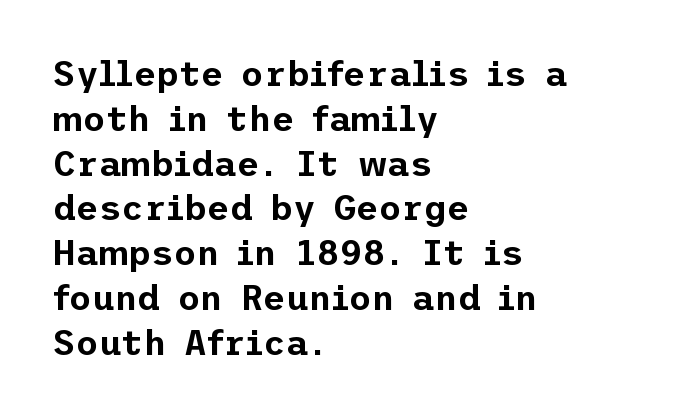
The image shows 35 px sans-serif type, upright; set left-aligned, normal line spacing (1.28x), normal letter spacing, not underlined; low stroke contrast and a medium x-height.
